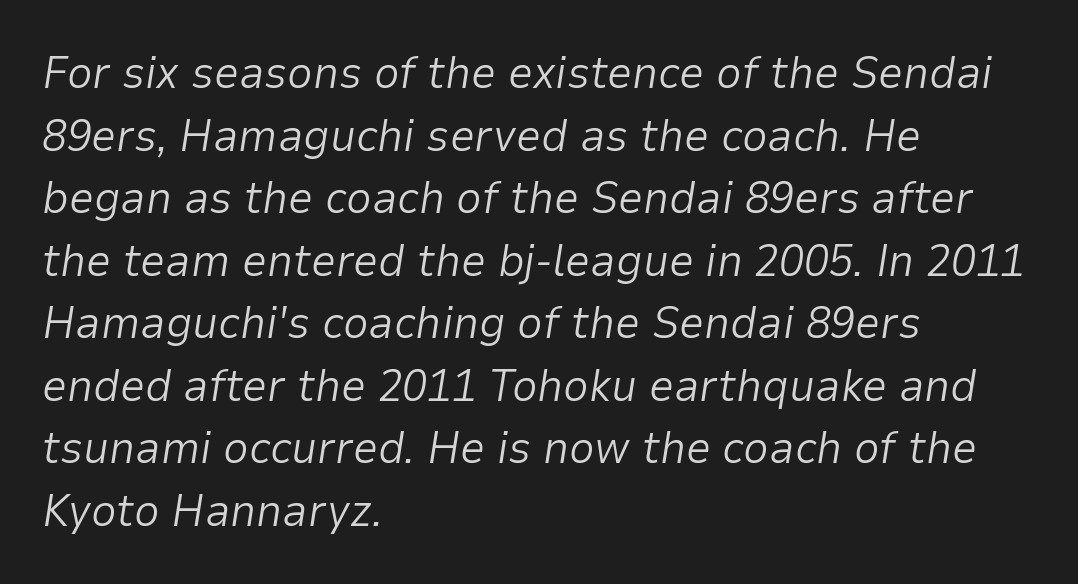
The image shows 45 px light type, italic (leaning right); set left-aligned, normal line spacing (1.39x), normal letter spacing, not underlined; low stroke contrast and a medium x-height.
